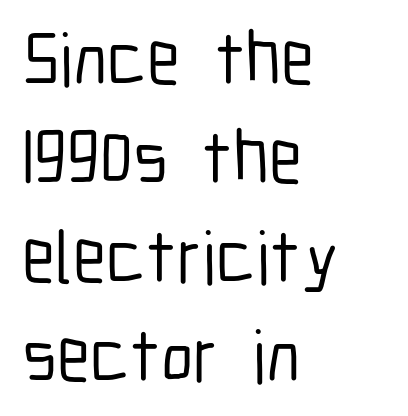
The image shows 75 px condensed sans-serif type, upright; set left-aligned, normal line spacing (1.32x), normal letter spacing, not underlined; low stroke contrast and a medium x-height.
